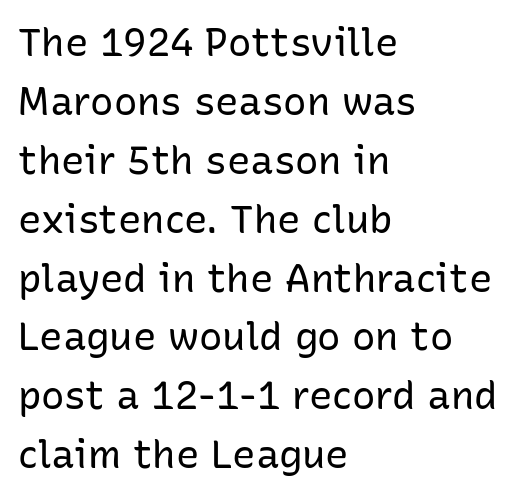
{"serif": "no", "italic": "no", "bold": "no", "weight": "regular", "width": "normal", "stroke_contrast": "low", "x_height": "medium", "monospaced": "no", "underline": "no", "align": "left", "line_spacing": "normal", "line_spacing_ratio": 1.51, "letter_spacing": "normal", "letter_spacing_em": 0.0, "glyph_px": 39}
